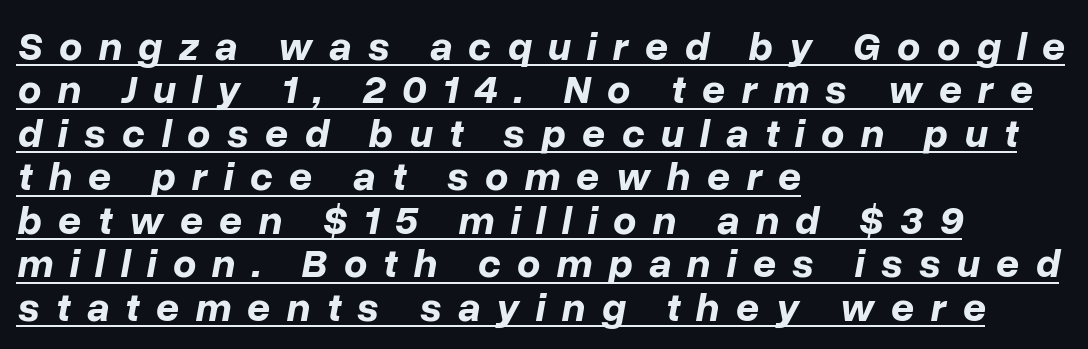
The image shows 41 px bold type, italic (leaning right); set left-aligned, tight line spacing (1.06x), unusually wide letter spacing (+0.39 em), underlined; low stroke contrast and a medium x-height.
